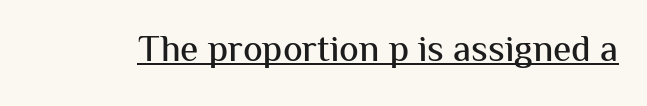
The image shows 37 px sans-serif type, upright; set normal letter spacing, underlined; medium stroke contrast and a medium x-height.
